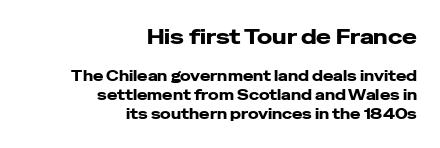
Q: Is the text bold? A: Yes.
Q: Is the text italic (slanted)? A: No, it is upright.
Q: Is the text underlined? A: No.
Q: How is the paragraph aligned? A: Right-aligned.
Q: Is the spacing between letters normal or unusually wide? A: Normal.
Q: Is the spacing between lines tight, normal or loose? A: Normal.
Q: Which block of text is set in a larger size, the first (top) or the second (bottom)? A: The first (top) one.
